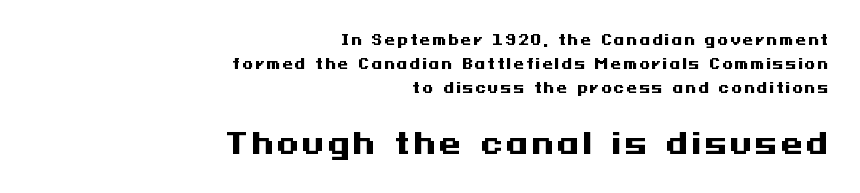
The image shows 28 px heavy, wide sans-serif type, upright; set right-aligned, line spacing 1.73x, not underlined; the second (bottom) block is 2.0x larger; medium stroke contrast and a medium x-height.
